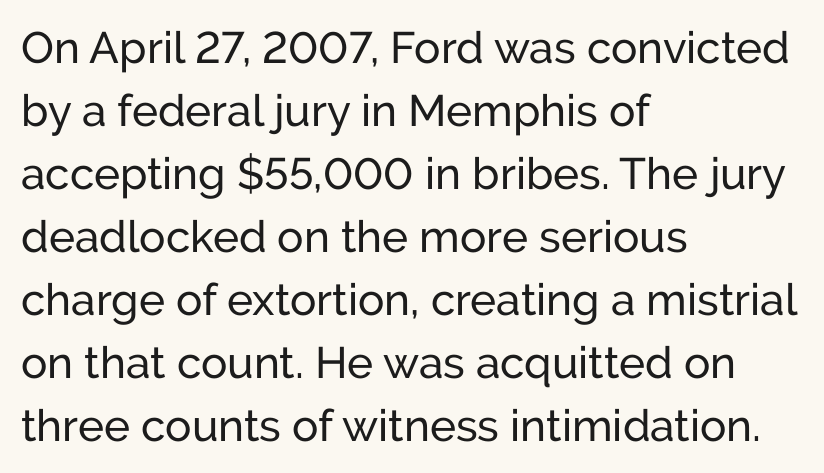
{"serif": "no", "italic": "no", "bold": "no", "weight": "regular", "width": "normal", "stroke_contrast": "low", "x_height": "medium", "monospaced": "no", "underline": "no", "align": "left", "line_spacing": "normal", "line_spacing_ratio": 1.43, "letter_spacing": "normal", "letter_spacing_em": 0.0, "glyph_px": 44}
